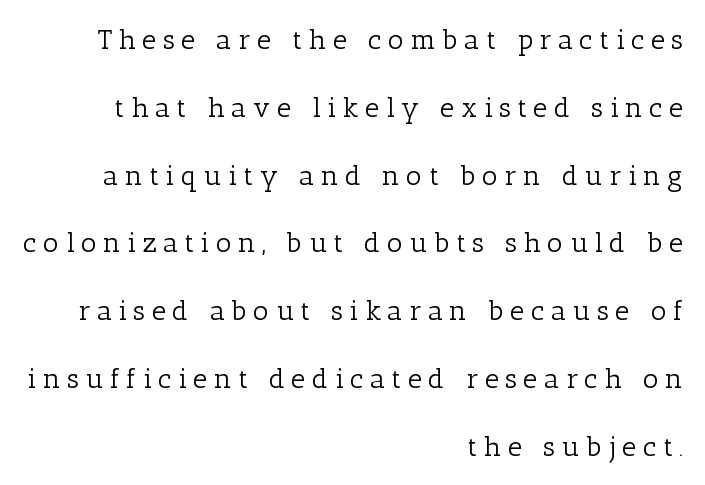
I'd call this a serif setting — the letters wear small feet. A student would call this right alignment; a typographer would say flush right, rag left. Plain, unruled lines of type. The lettering stays uniformly vertical, giving the passage a roman look.
